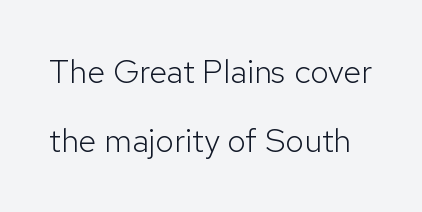
Q: Is the text bold? A: No.
Q: Is the text italic (slanted)? A: No, it is upright.
Q: Is the typeface a serif or a sans-serif typeface? A: Sans-serif.
Q: Is the text underlined? A: No.
Q: Is the spacing between letters normal or unusually wide? A: Normal.
Q: Is the spacing between lines tight, normal or loose? A: Loose.
Q: Width (condensed, normal, or wide)? A: Normal.
Q: Stroke contrast? A: Low.
Q: x-height? A: Medium.
Q: Monospaced? A: No.
